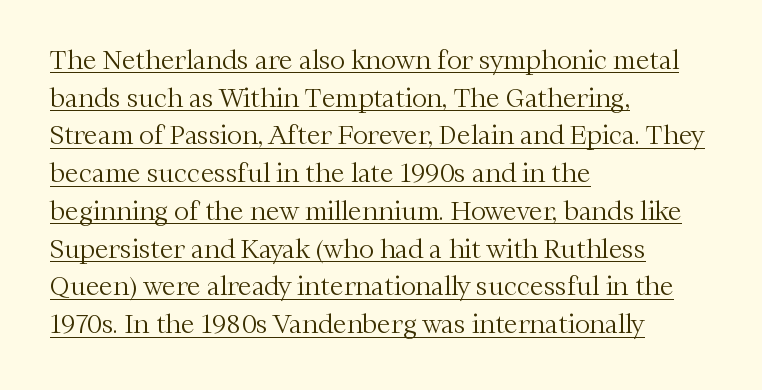
The image shows 25 px text type, upright; set left-aligned, normal line spacing (1.51x), normal letter spacing, underlined.
